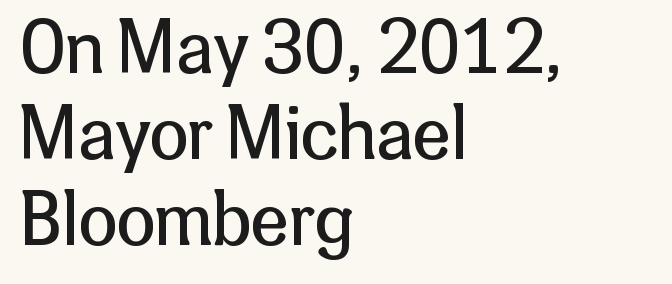
The image shows 70 px regular-weight sans-serif type, upright; set left-aligned, line spacing 1.23x, normal letter spacing, not underlined; low stroke contrast and a medium x-height.
